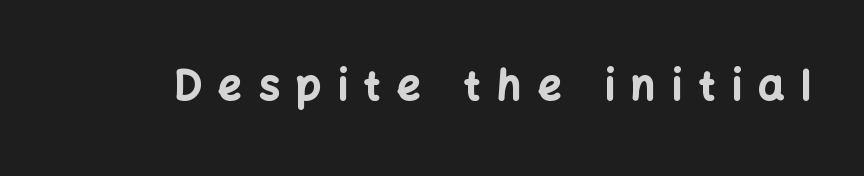
Q: Is the text bold? A: Yes.
Q: Is the text italic (slanted)? A: No, it is upright.
Q: Is the typeface a serif or a sans-serif typeface? A: Sans-serif.
Q: Is the text underlined? A: No.
Q: Is the spacing between letters normal or unusually wide? A: Unusually wide.
Q: Width (condensed, normal, or wide)? A: Normal.
Q: Stroke contrast? A: Low.
Q: x-height? A: Medium.
Q: Monospaced? A: No.
